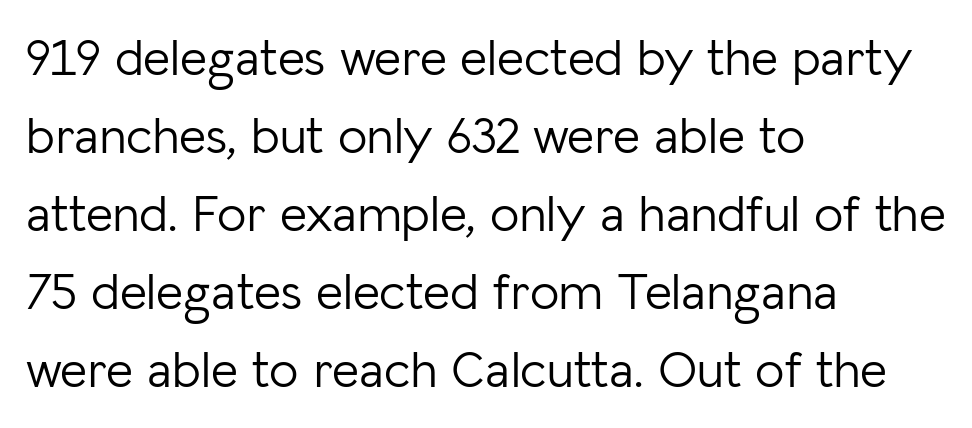
These glyphs show unthickened strokes, regular width or finer. This sample uses an upright cut, with every glyph sitting square on the baseline. Here the glyphs are tracked normally, forming tight word shapes. Do the characters align in a grid? No, the font is proportional. No feet cap the strokes, marking this as sans-serif type.
